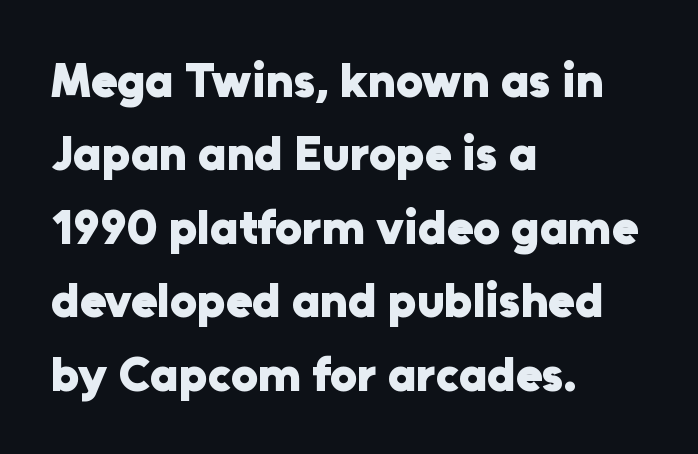
{"serif": "no", "italic": "no", "bold": "yes", "weight": "heavy", "width": "normal", "stroke_contrast": "low", "x_height": "medium", "monospaced": "no", "underline": "no", "align": "left", "line_spacing": "normal", "line_spacing_ratio": 1.53, "letter_spacing": "normal", "letter_spacing_em": 0.0, "glyph_px": 48}
